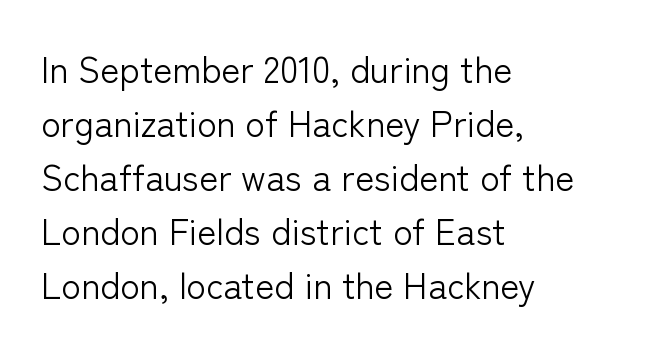
The image shows 36 px light sans-serif type, upright; set left-aligned, normal line spacing (1.5x), normal letter spacing, not underlined; low stroke contrast and a medium x-height.
